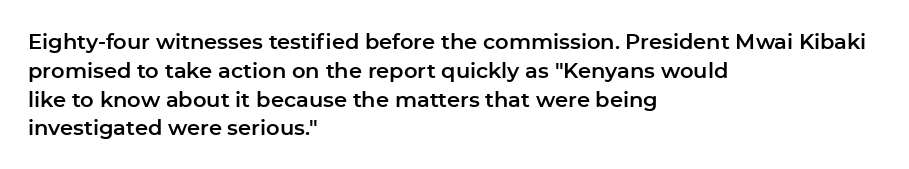
{"italic": "no", "underline": "no", "align": "left", "line_spacing": "normal", "line_spacing_ratio": 1.37, "letter_spacing": "normal", "letter_spacing_em": 0.0, "glyph_px": 21}
